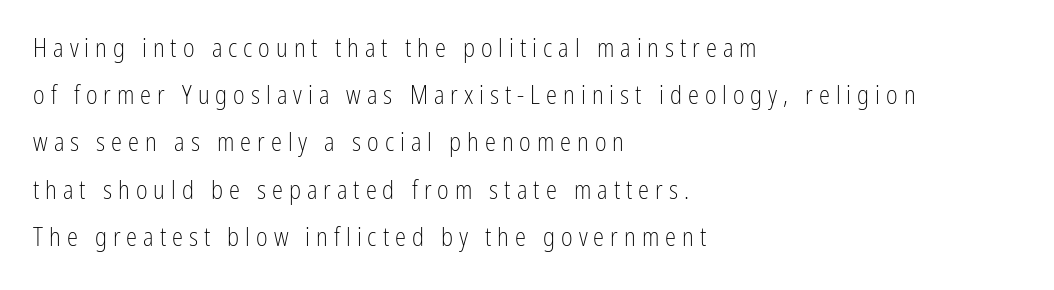
Q: Is the text bold? A: No.
Q: Is the text italic (slanted)? A: No, it is upright.
Q: Is the text underlined? A: No.
Q: How is the paragraph aligned? A: Left-aligned.
Q: Is the spacing between letters normal or unusually wide? A: Unusually wide.
